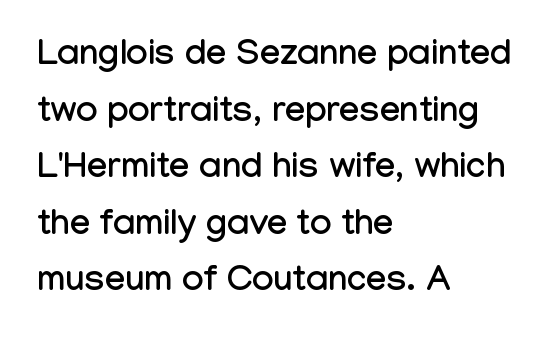
Q: Is the text italic (slanted)? A: No, it is upright.
Q: Is the typeface a serif or a sans-serif typeface? A: Sans-serif.
Q: Is the text underlined? A: No.
Q: How is the paragraph aligned? A: Left-aligned.
Q: Is the spacing between letters normal or unusually wide? A: Normal.
Q: Is the spacing between lines tight, normal or loose? A: Normal.
Q: Width (condensed, normal, or wide)? A: Condensed.
Q: Stroke contrast? A: Low.
Q: x-height? A: Medium.
Q: Monospaced? A: No.
